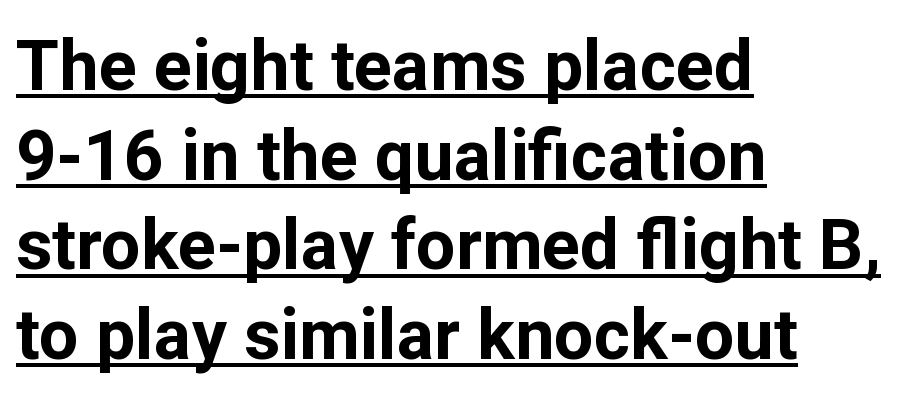
This is the regular roman posture of the typeface. Underlining? Definitely there. A typesetter would call this zero additional tracking. Do the characters align in a grid? No, the font is proportional. Is this a sans? Yes — the strokes have no serifs.
